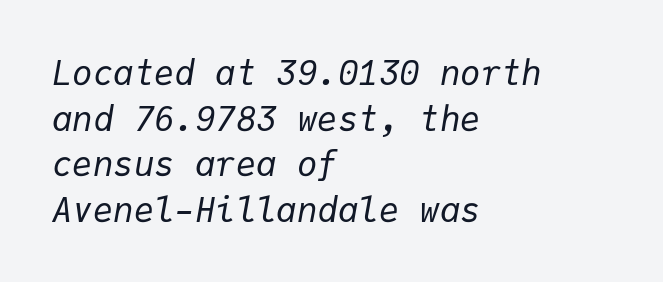
The image shows 34 px regular-weight type, italic (leaning right), monospaced; set left-aligned, normal line spacing (1.34x), normal letter spacing, not underlined; low stroke contrast and a medium x-height.
